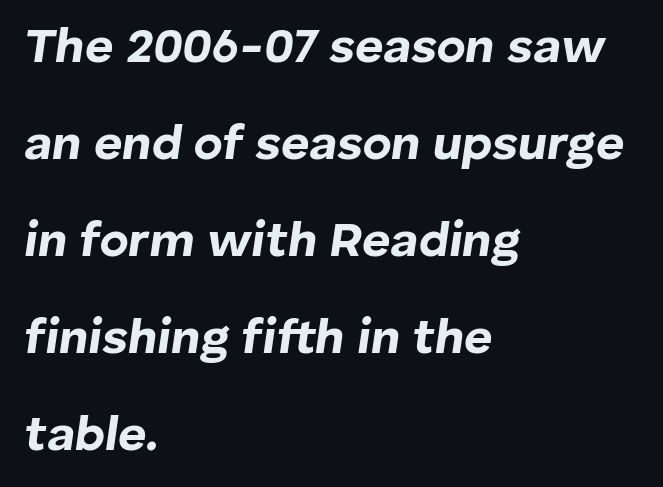
The lines are spread far apart with generous leading. The face used here is proportionally spaced, like ordinary book or web type. No extra tracking has been applied to these lines. If you drew a ruler down the left edge, every line would touch it.
